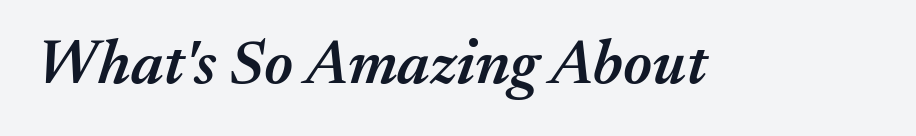
Q: Is the text bold? A: Semi-bold.
Q: Is the text italic (slanted)? A: Yes, it leans right by about 17 degrees.
Q: Is the text underlined? A: No.
Q: Is the spacing between letters normal or unusually wide? A: Normal.
Q: Width (condensed, normal, or wide)? A: Normal.
Q: Stroke contrast? A: Medium.
Q: x-height? A: Medium.
Q: Monospaced? A: No.
